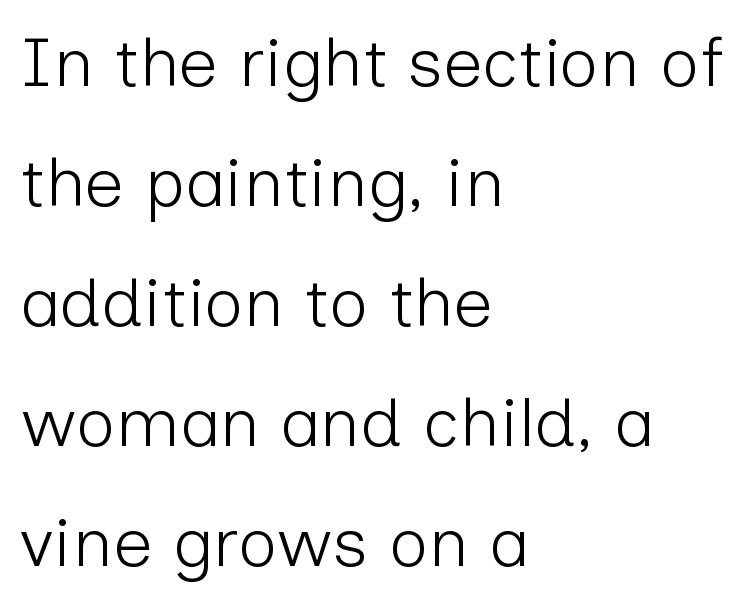
Words float on clear page, feet unadorned. The designer went with a sans here, leaving each stem footless. Spacing verdict: proportional, widths tailored to each character. The passage shown is not bold in any degree.
